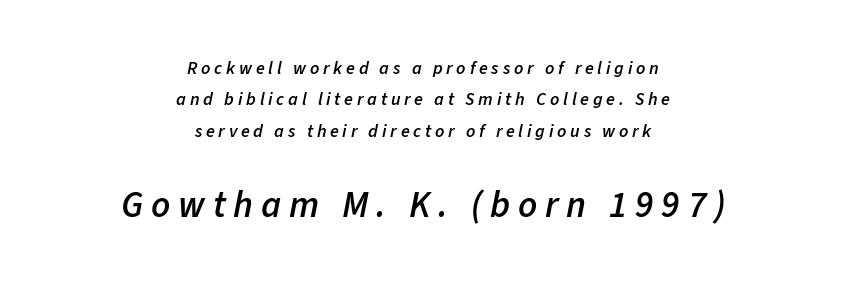
Has an underline been added? It has not. Style check: oblique. Spacing verdict: proportional, widths tailored to each character. Is the block centered? Yes — each line is placed symmetrically about the middle.
